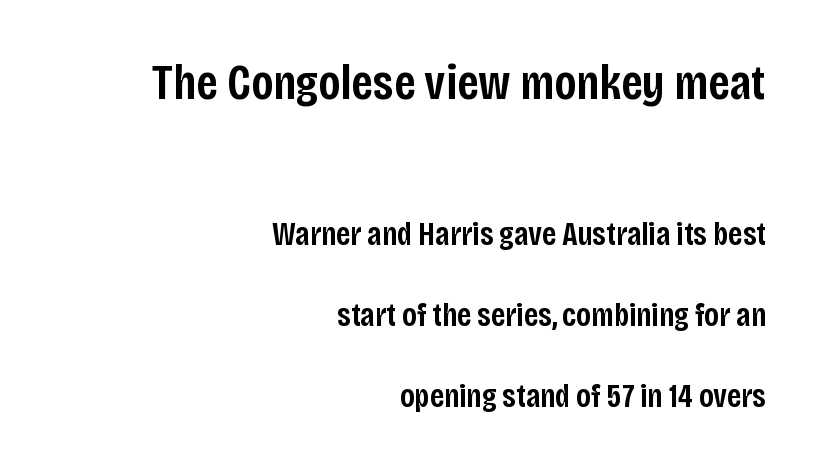
Does the lettering tilt? It doesn't — this is upright. The gaps between neighbouring characters are ordinary and unremarkable. Baseline-to-baseline distance is far greater than the letter height. I'd call this a sans setting — the letters go barefoot.
